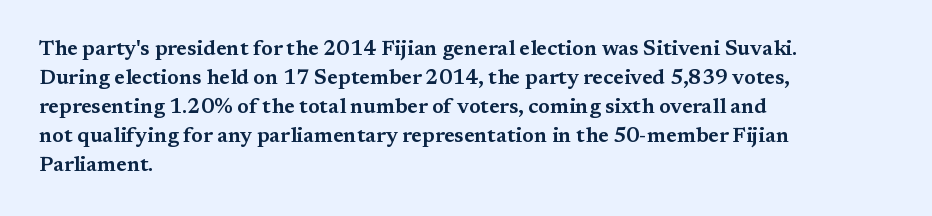
Does the leading feel generous? No, just average. Nobody touched the tracking dial on this one. This is the regular roman posture of the typeface. Visually the block forms a straight wall on the left and a jagged coastline on the right.
